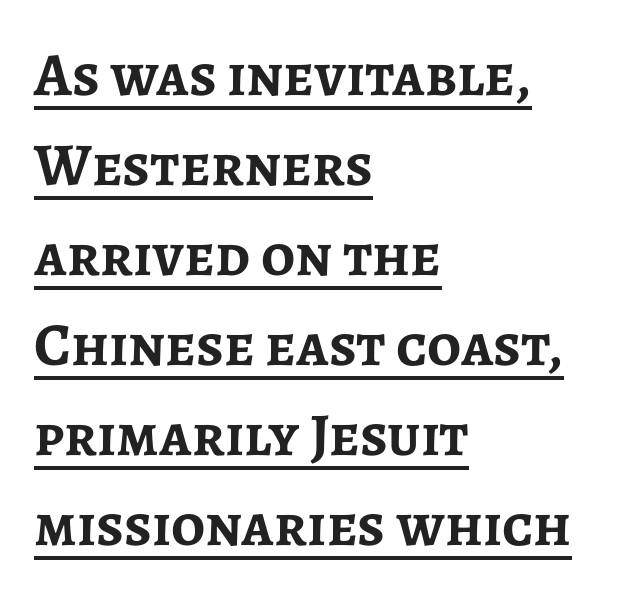
The sample has been set heavy, in full bold. Quick note: underline on. Here the designer chose a conventional face with non-uniform glyph widths. Caption: standard tracking, unaltered.
